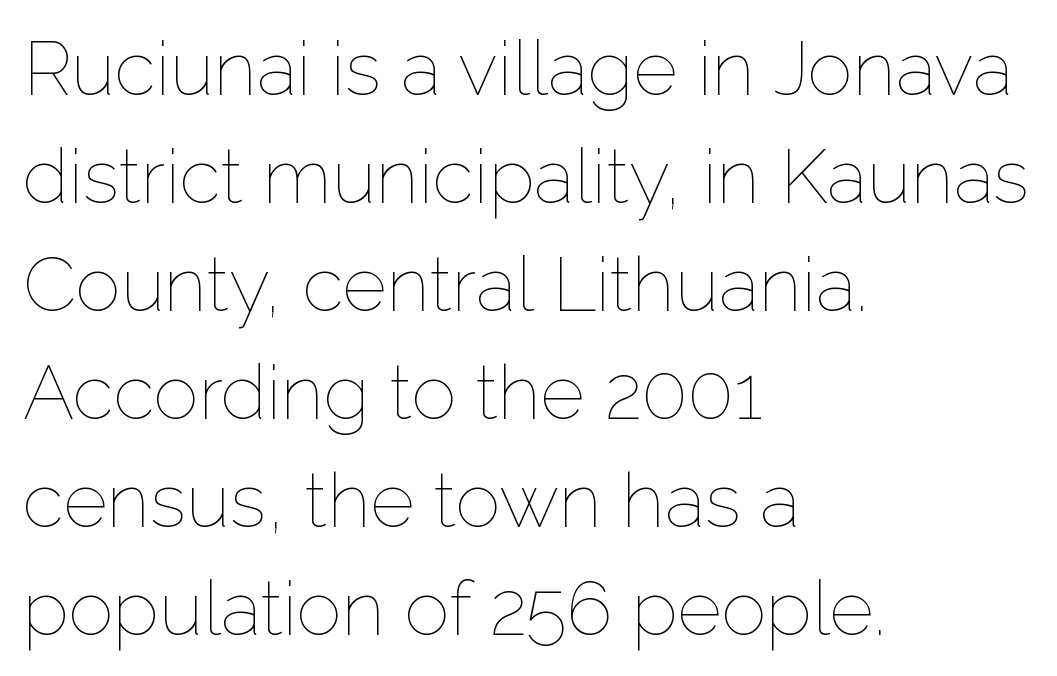
Q: Is the text bold? A: No.
Q: Is the text italic (slanted)? A: No, it is upright.
Q: Is the text underlined? A: No.
Q: How is the paragraph aligned? A: Left-aligned.
Q: Is the spacing between letters normal or unusually wide? A: Normal.
Q: Is the spacing between lines tight, normal or loose? A: Normal.
Q: Width (condensed, normal, or wide)? A: Normal.
Q: Stroke contrast? A: Low.
Q: x-height? A: Medium.
Q: Monospaced? A: No.
